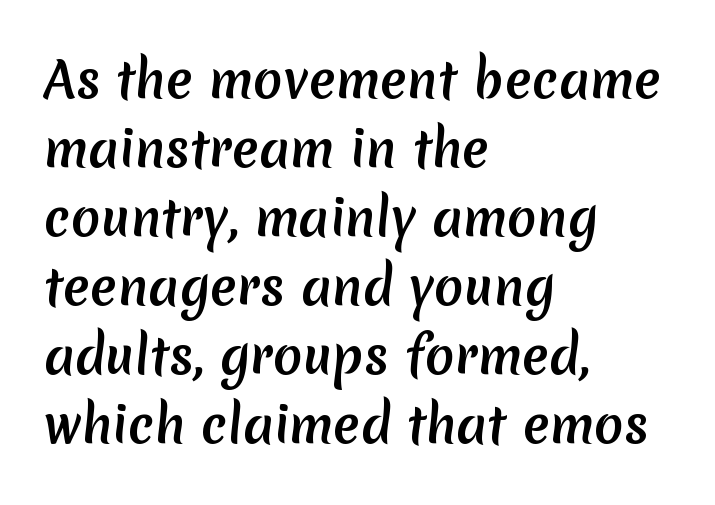
{"serif": "no", "width": "normal", "stroke_contrast": "medium", "x_height": "medium", "monospaced": "no", "underline": "no", "align": "left", "line_spacing": "normal", "line_spacing_ratio": 1.41, "letter_spacing": "normal", "letter_spacing_em": 0.0, "glyph_px": 49}
